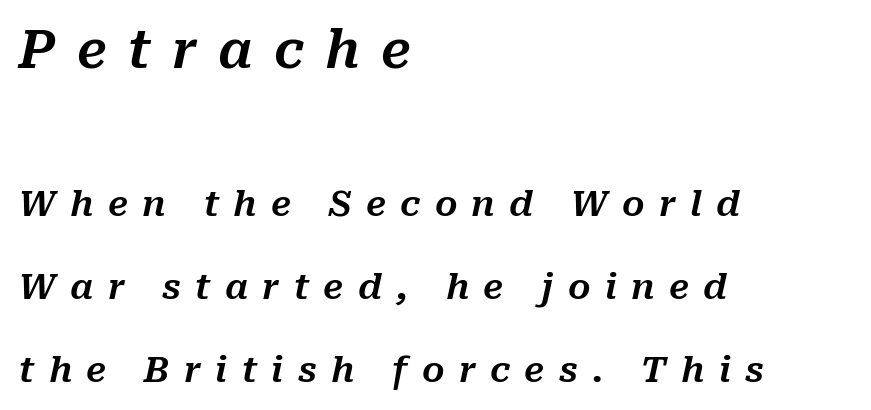
Q: Is the text italic (slanted)? A: Yes, it leans right by about 10 degrees.
Q: Is the text underlined? A: No.
Q: How is the paragraph aligned? A: Left-aligned.
Q: Is the spacing between letters normal or unusually wide? A: Unusually wide.
Q: Is the spacing between lines tight, normal or loose? A: Loose.
Q: Which block of text is set in a larger size, the first (top) or the second (bottom)? A: The first (top) one.
Q: Width (condensed, normal, or wide)? A: Normal.
Q: Stroke contrast? A: Medium.
Q: x-height? A: Medium.
Q: Monospaced? A: No.
